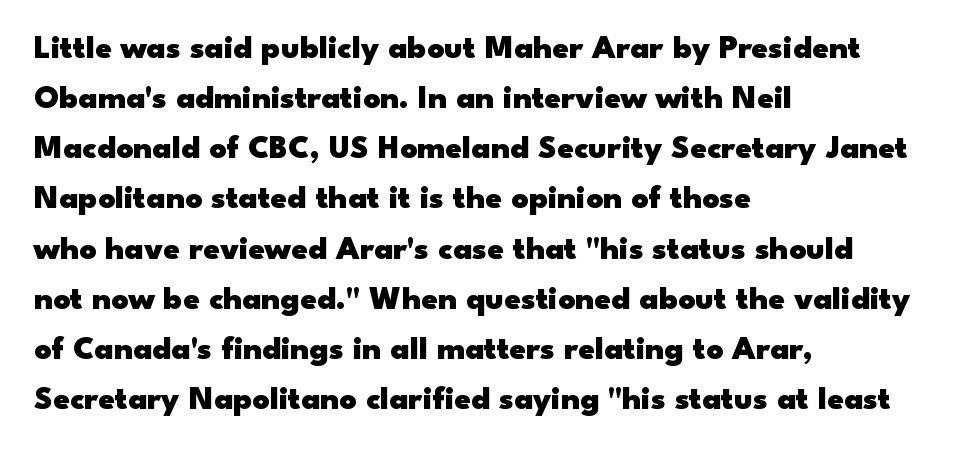
{"serif": "no", "italic": "no", "bold": "yes", "weight": "heavy", "width": "wide", "stroke_contrast": "low", "x_height": "small", "monospaced": "no", "underline": "no", "align": "left", "line_spacing": "normal", "line_spacing_ratio": 1.52, "letter_spacing": "normal", "letter_spacing_em": 0.0, "glyph_px": 33}
